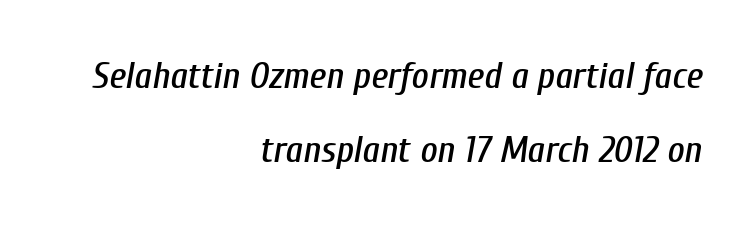
{"italic": "yes", "lean": "right", "slant_degrees": 10, "width": "condensed", "stroke_contrast": "low", "x_height": "medium", "monospaced": "no", "underline": "no", "align": "right", "line_spacing": "loose", "line_spacing_ratio": 2.0, "letter_spacing": "normal", "letter_spacing_em": 0.0, "glyph_px": 37}
